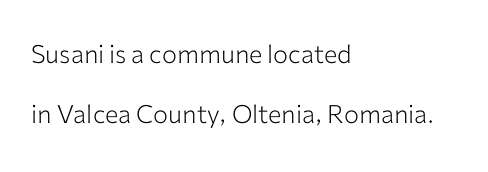
The image shows 25 px text type, upright; set left-aligned, loose line spacing (2.42x), normal letter spacing, not underlined.
